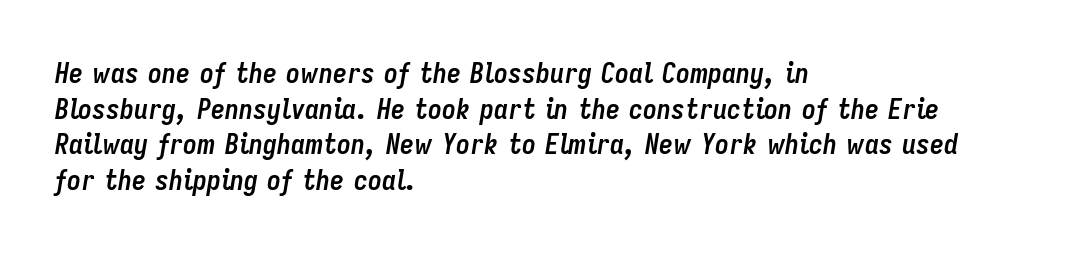
The image shows 28 px semibold, condensed type, italic (leaning right); set left-aligned, normal line spacing (1.27x), normal letter spacing, not underlined; low stroke contrast and a medium x-height.
